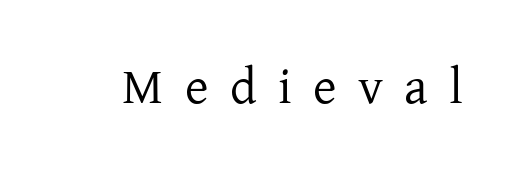
Q: Is the text italic (slanted)? A: No, it is upright.
Q: Is the typeface a serif or a sans-serif typeface? A: Serif.
Q: Is the text underlined? A: No.
Q: Is the spacing between letters normal or unusually wide? A: Unusually wide.
Q: Width (condensed, normal, or wide)? A: Normal.
Q: Stroke contrast? A: Low.
Q: x-height? A: Medium.
Q: Monospaced? A: No.
